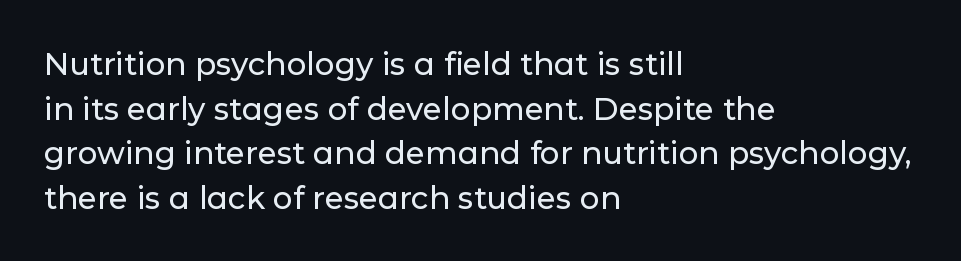
Q: Is the text italic (slanted)? A: No, it is upright.
Q: Is the typeface a serif or a sans-serif typeface? A: Sans-serif.
Q: Is the text underlined? A: No.
Q: How is the paragraph aligned? A: Left-aligned.
Q: Is the spacing between letters normal or unusually wide? A: Normal.
Q: Is the spacing between lines tight, normal or loose? A: Normal.
Q: Width (condensed, normal, or wide)? A: Normal.
Q: Stroke contrast? A: Low.
Q: x-height? A: Medium.
Q: Monospaced? A: No.
